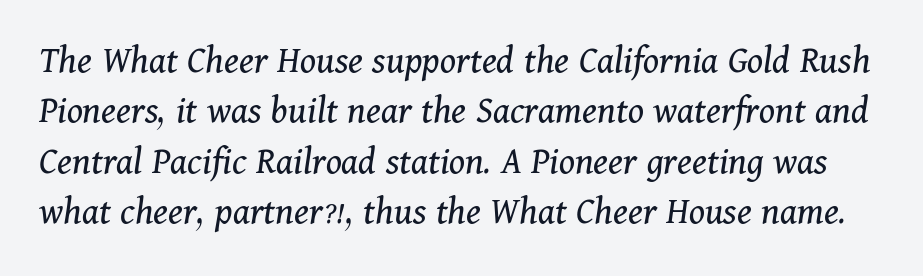
Q: Is the text bold? A: No.
Q: Is the text italic (slanted)? A: Yes, it leans right by about 11 degrees.
Q: Is the typeface a serif or a sans-serif typeface? A: Serif.
Q: Is the text underlined? A: No.
Q: Is the spacing between letters normal or unusually wide? A: Normal.
Q: Is the spacing between lines tight, normal or loose? A: Normal.
Q: Width (condensed, normal, or wide)? A: Normal.
Q: Stroke contrast? A: Medium.
Q: x-height? A: Medium.
Q: Monospaced? A: No.
